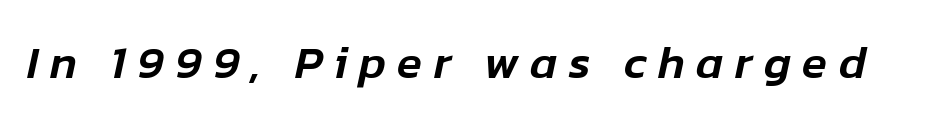
The image shows 46 px text type, italic (leaning right); set unusually wide letter spacing (+0.25 em), not underlined; low stroke contrast and a medium x-height.
